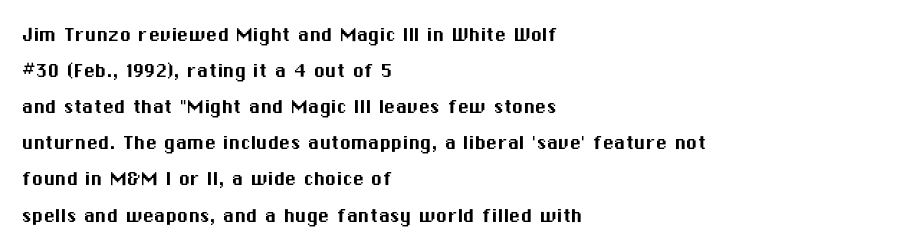
{"italic": "no", "underline": "no", "align": "left", "line_spacing": "normal", "line_spacing_ratio": 1.57, "letter_spacing": "normal", "letter_spacing_em": 0.0, "glyph_px": 23}
